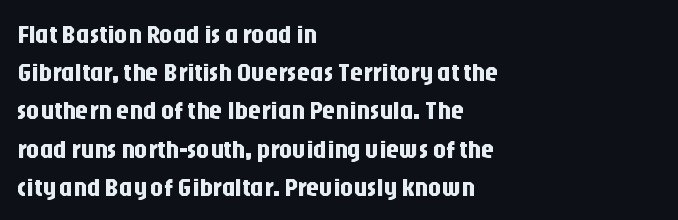
The image shows 26 px text type, upright; set left-aligned, normal line spacing (1.47x), normal letter spacing, not underlined.
